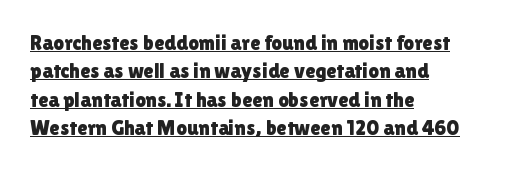
The image shows 21 px text type, upright; set left-aligned, normal line spacing (1.35x), normal letter spacing, underlined.
